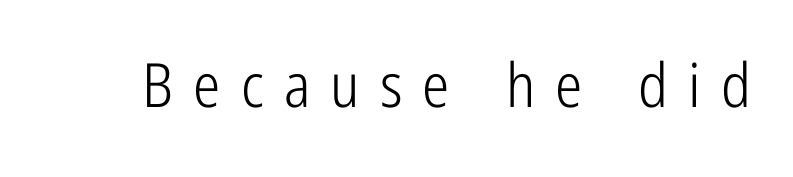
The image shows 61 px light, condensed sans-serif type, upright; set unusually wide letter spacing (+0.33 em), not underlined; low stroke contrast and a medium x-height.
